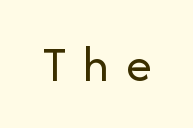
Q: Is the text bold? A: No.
Q: Is the text italic (slanted)? A: No, it is upright.
Q: Is the typeface a serif or a sans-serif typeface? A: Sans-serif.
Q: Is the text underlined? A: No.
Q: Is the spacing between letters normal or unusually wide? A: Unusually wide.
Q: Width (condensed, normal, or wide)? A: Normal.
Q: Stroke contrast? A: Low.
Q: x-height? A: Medium.
Q: Monospaced? A: No.
